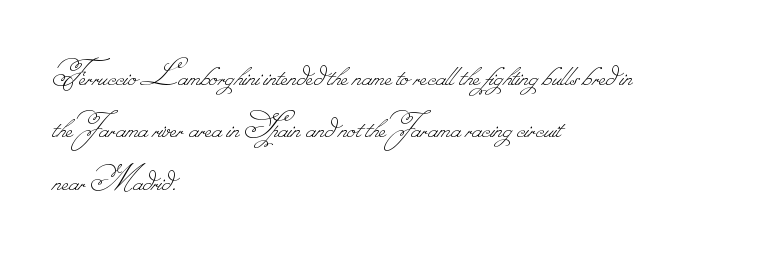
{"bold": "no", "weight": "thin", "width": "normal", "stroke_contrast": "low", "monospaced": "no", "underline": "no", "align": "left", "line_spacing": "normal", "line_spacing_ratio": 1.38, "letter_spacing": "normal", "letter_spacing_em": 0.0, "glyph_px": 38}
